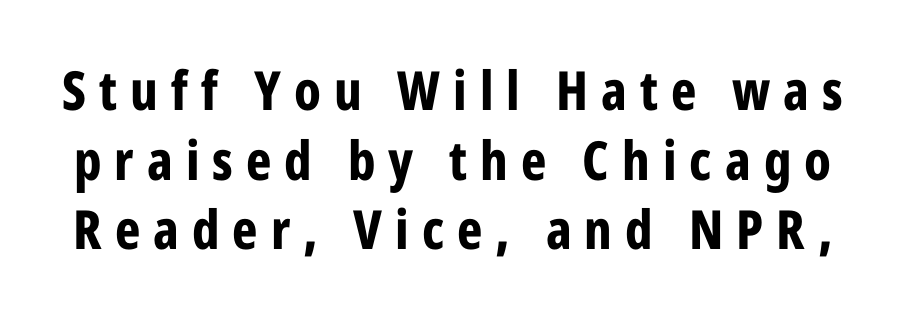
{"serif": "no", "italic": "no", "bold": "yes", "weight": "bold", "width": "condensed", "stroke_contrast": "low", "x_height": "medium", "monospaced": "no", "underline": "no", "line_spacing": "normal", "line_spacing_ratio": 1.29, "letter_spacing": "wide", "letter_spacing_em": 0.24, "glyph_px": 54}
